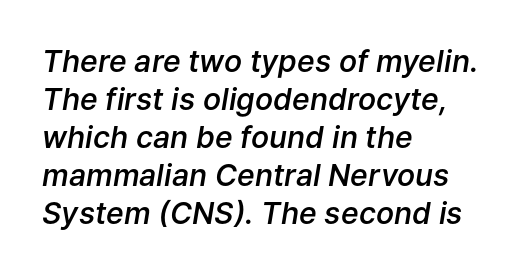
Q: Is the text bold? A: Semi-bold.
Q: Is the text italic (slanted)? A: Yes, it leans right by about 9 degrees.
Q: Is the text underlined? A: No.
Q: How is the paragraph aligned? A: Left-aligned.
Q: Is the spacing between letters normal or unusually wide? A: Normal.
Q: Is the spacing between lines tight, normal or loose? A: Normal.
Q: Width (condensed, normal, or wide)? A: Normal.
Q: Stroke contrast? A: Low.
Q: x-height? A: Medium.
Q: Monospaced? A: No.
